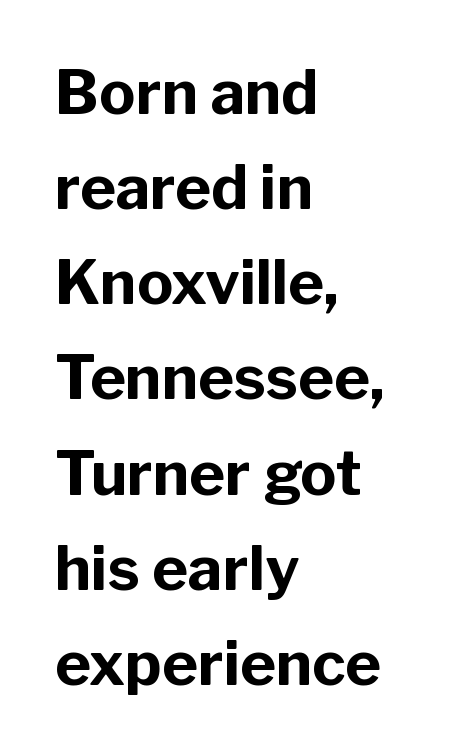
Q: Is the text bold? A: Yes.
Q: Is the text italic (slanted)? A: No, it is upright.
Q: Is the typeface a serif or a sans-serif typeface? A: Sans-serif.
Q: Is the text underlined? A: No.
Q: How is the paragraph aligned? A: Left-aligned.
Q: Is the spacing between letters normal or unusually wide? A: Normal.
Q: Is the spacing between lines tight, normal or loose? A: Normal.
Q: Width (condensed, normal, or wide)? A: Normal.
Q: Stroke contrast? A: Low.
Q: x-height? A: Medium.
Q: Monospaced? A: No.
